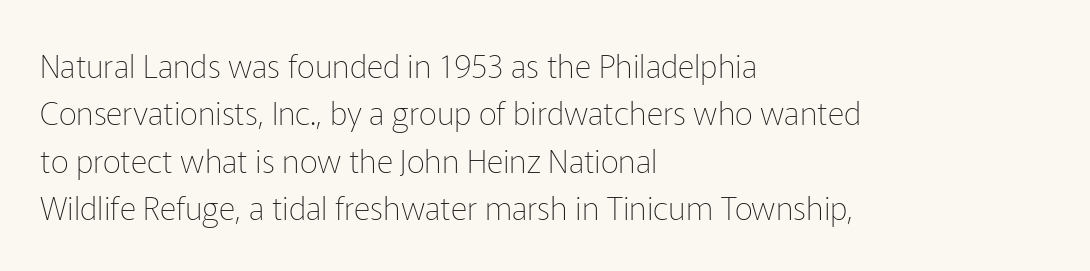
The image shows 32 px thin sans-serif type, upright; set left-aligned, normal line spacing (1.48x), normal letter spacing, not underlined; low stroke contrast and a medium x-height.
